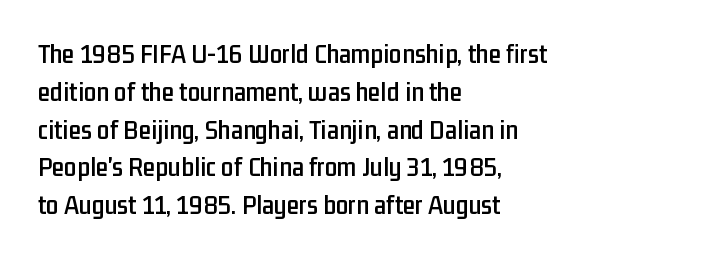
{"serif": "no", "italic": "no", "width": "condensed", "stroke_contrast": "low", "x_height": "medium", "monospaced": "no", "underline": "no", "align": "left", "line_spacing": "normal", "line_spacing_ratio": 1.35, "letter_spacing": "normal", "letter_spacing_em": 0.0, "glyph_px": 28}
